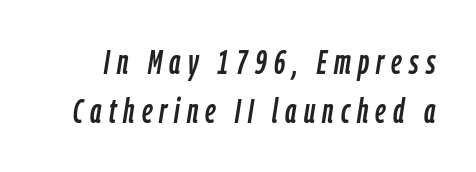
The image shows 34 px condensed type, italic (leaning right); set normal line spacing (1.44x), unusually wide letter spacing (+0.21 em), not underlined; low stroke contrast and a medium x-height.
